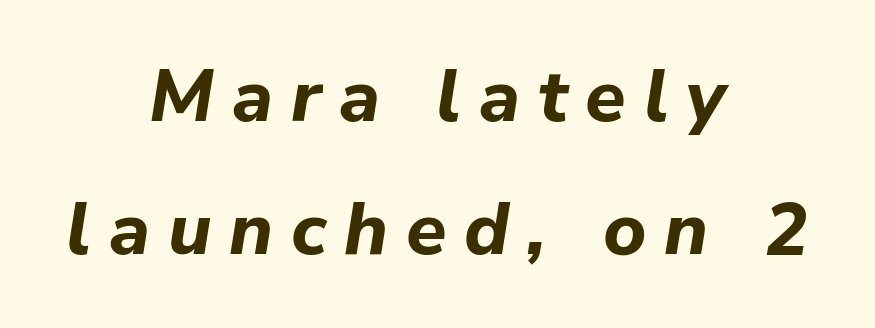
{"italic": "yes", "lean": "right", "slant_degrees": 9, "bold": "yes", "weight": "bold", "width": "normal", "stroke_contrast": "low", "x_height": "medium", "monospaced": "no", "underline": "no", "align": "center", "line_spacing_ratio": 1.8, "letter_spacing": "wide", "letter_spacing_em": 0.24, "glyph_px": 74}
